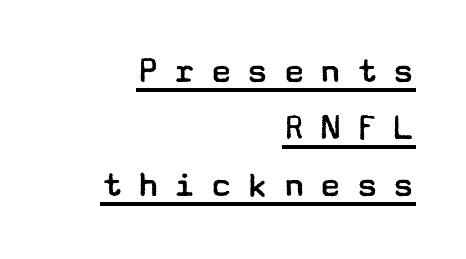
In CSS terms this would be text-align: right. This sample uses expanded letter spacing, leaving extra air between glyphs. Is this a heavy cut? Hardly; it is regular or lighter. Has an underline been added? It has.
